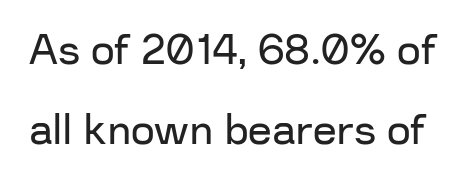
Q: Is the text bold? A: No.
Q: Is the text italic (slanted)? A: No, it is upright.
Q: Is the typeface a serif or a sans-serif typeface? A: Sans-serif.
Q: Is the text underlined? A: No.
Q: Is the spacing between letters normal or unusually wide? A: Normal.
Q: Is the spacing between lines tight, normal or loose? A: Loose.
Q: Width (condensed, normal, or wide)? A: Normal.
Q: Stroke contrast? A: Low.
Q: x-height? A: Medium.
Q: Monospaced? A: No.
